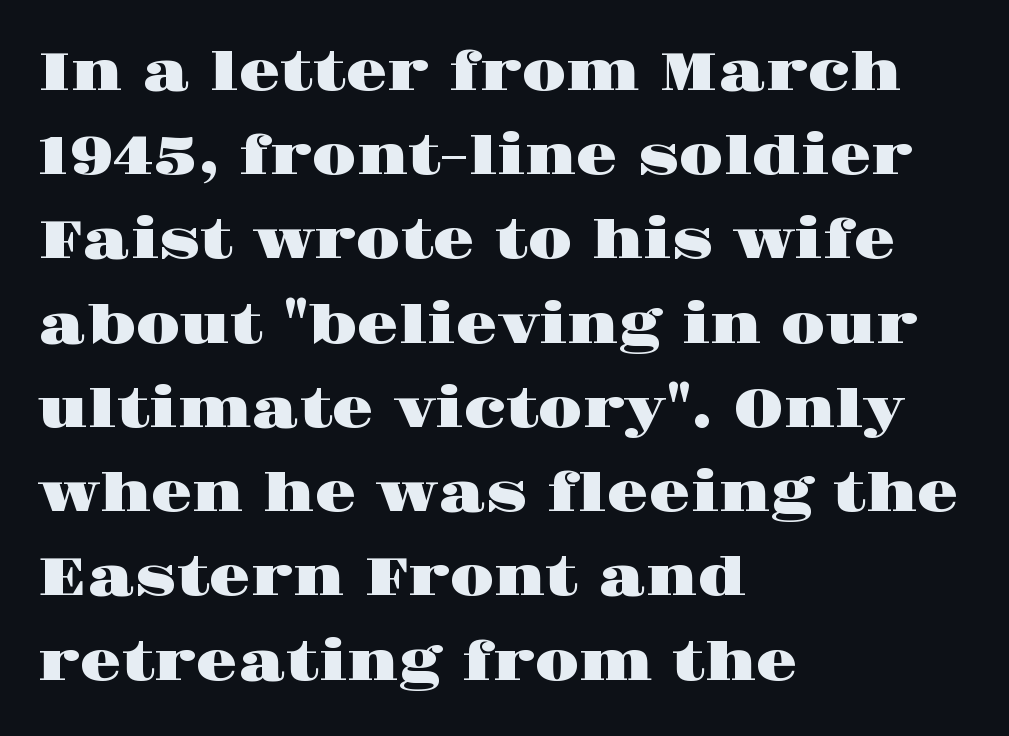
{"serif": "yes", "italic": "no", "width": "wide", "stroke_contrast": "high", "x_height": "large", "monospaced": "no", "underline": "no", "align": "left", "line_spacing": "normal", "line_spacing_ratio": 1.56, "letter_spacing": "normal", "letter_spacing_em": 0.0, "glyph_px": 54}
